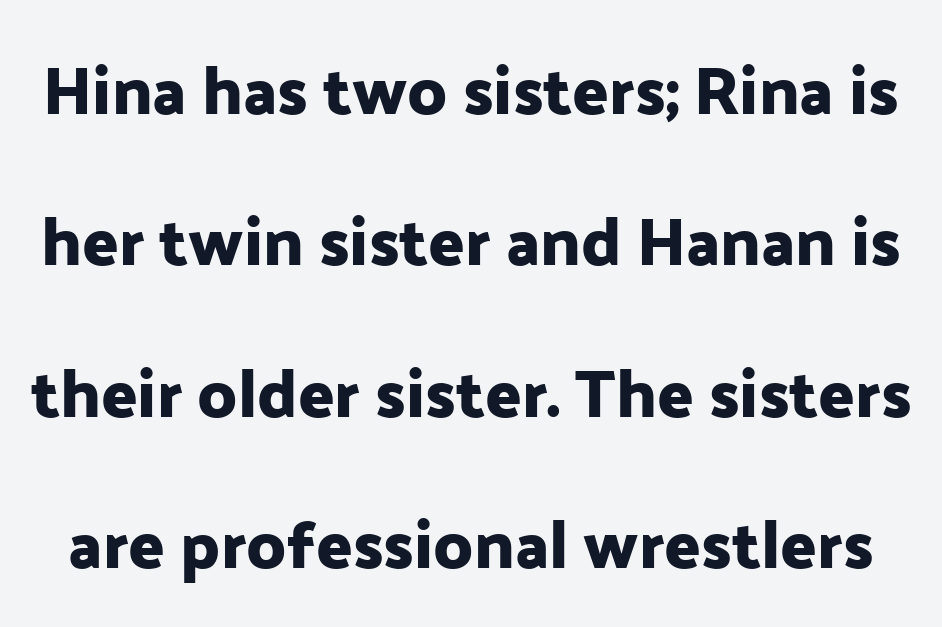
{"serif": "no", "italic": "no", "width": "normal", "stroke_contrast": "low", "x_height": "medium", "monospaced": "no", "underline": "no", "line_spacing": "loose", "line_spacing_ratio": 2.26, "letter_spacing": "normal", "letter_spacing_em": 0.0, "glyph_px": 67}
